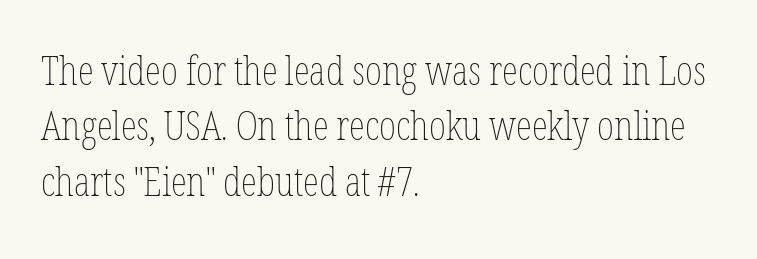
Q: Is the text bold? A: No.
Q: Is the text italic (slanted)? A: No, it is upright.
Q: Is the text underlined? A: No.
Q: How is the paragraph aligned? A: Left-aligned.
Q: Is the spacing between letters normal or unusually wide? A: Normal.
Q: Is the spacing between lines tight, normal or loose? A: Normal.
Q: Width (condensed, normal, or wide)? A: Condensed.
Q: Stroke contrast? A: Low.
Q: x-height? A: Medium.
Q: Monospaced? A: No.
